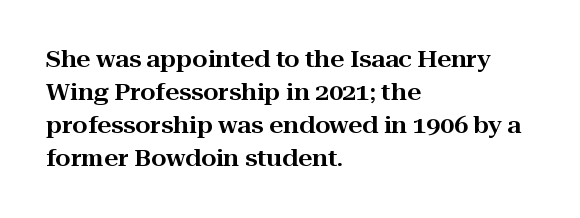
{"italic": "no", "underline": "no", "align": "left", "line_spacing": "normal", "line_spacing_ratio": 1.5, "letter_spacing": "normal", "letter_spacing_em": 0.0, "glyph_px": 22}
